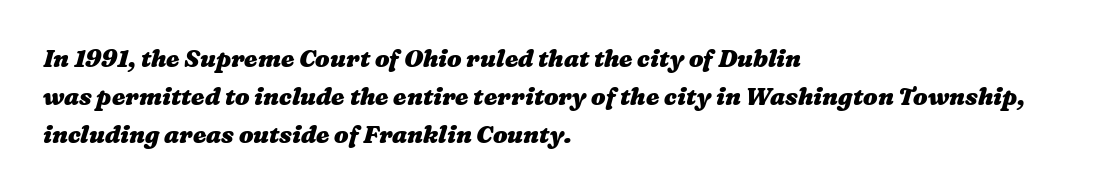
{"bold": "yes", "underline": "no", "align": "left", "line_spacing": "normal", "line_spacing_ratio": 1.59, "letter_spacing": "normal", "letter_spacing_em": 0.0, "glyph_px": 24}
